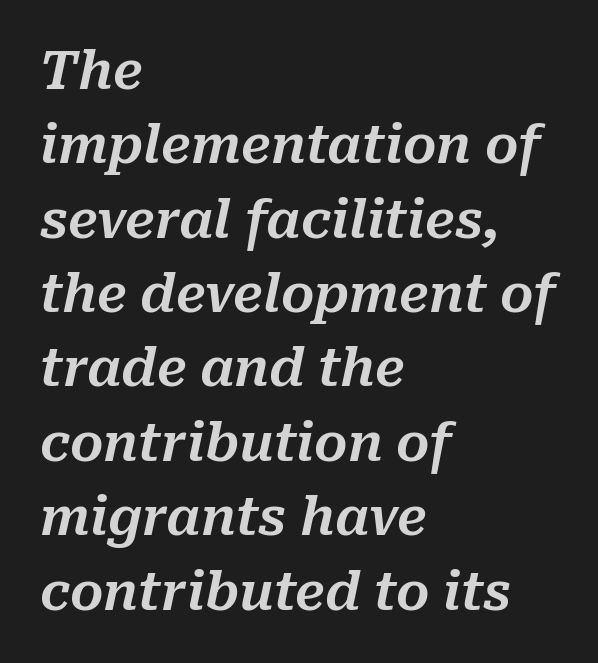
{"italic": "yes", "lean": "right", "slant_degrees": 10, "width": "normal", "stroke_contrast": "medium", "x_height": "medium", "monospaced": "no", "underline": "no", "align": "left", "line_spacing": "normal", "line_spacing_ratio": 1.43, "letter_spacing": "normal", "letter_spacing_em": 0.0, "glyph_px": 52}
